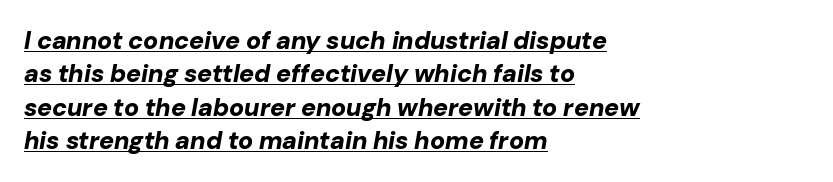
{"italic": "yes", "lean": "right", "slant_degrees": 10, "bold": "yes", "underline": "yes", "align": "left", "line_spacing": "normal", "line_spacing_ratio": 1.34, "letter_spacing": "normal", "letter_spacing_em": 0.0, "glyph_px": 25}
